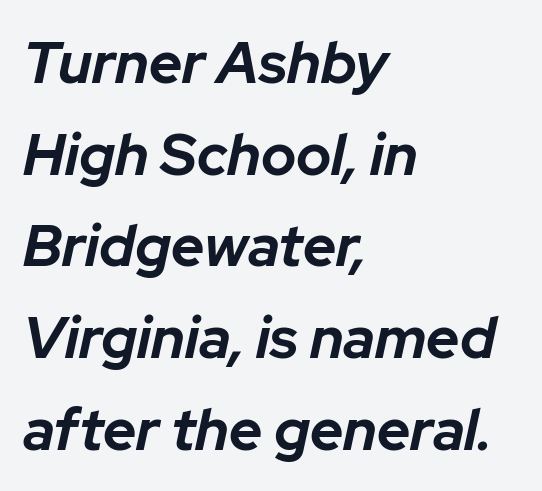
Q: Is the text bold? A: Yes.
Q: Is the text italic (slanted)? A: Yes, it leans right by about 12 degrees.
Q: Is the text underlined? A: No.
Q: How is the paragraph aligned? A: Left-aligned.
Q: Is the spacing between letters normal or unusually wide? A: Normal.
Q: Is the spacing between lines tight, normal or loose? A: Normal.
Q: Width (condensed, normal, or wide)? A: Normal.
Q: Stroke contrast? A: Low.
Q: x-height? A: Medium.
Q: Monospaced? A: No.
